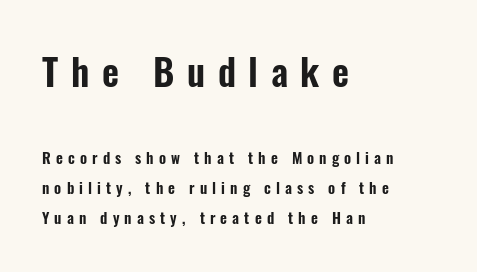
Q: Is the text italic (slanted)? A: No, it is upright.
Q: Is the typeface a serif or a sans-serif typeface? A: Sans-serif.
Q: Is the text underlined? A: No.
Q: How is the paragraph aligned? A: Left-aligned.
Q: Is the spacing between letters normal or unusually wide? A: Unusually wide.
Q: Is the spacing between lines tight, normal or loose? A: Loose.
Q: Which block of text is set in a larger size, the first (top) or the second (bottom)? A: The first (top) one.
Q: Width (condensed, normal, or wide)? A: Condensed.
Q: Stroke contrast? A: Low.
Q: x-height? A: Medium.
Q: Monospaced? A: No.
